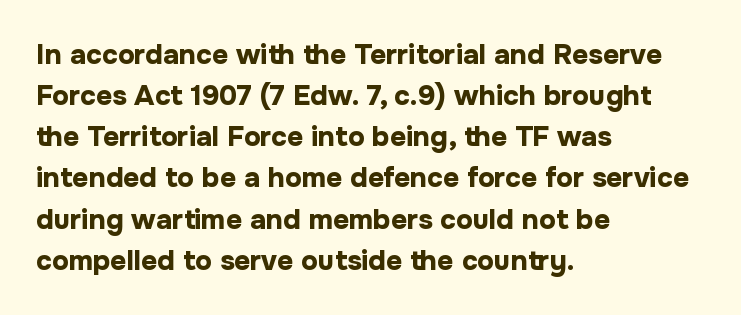
Q: Is the text bold? A: Yes.
Q: Is the text italic (slanted)? A: No, it is upright.
Q: Is the typeface a serif or a sans-serif typeface? A: Sans-serif.
Q: Is the text underlined? A: No.
Q: How is the paragraph aligned? A: Left-aligned.
Q: Is the spacing between letters normal or unusually wide? A: Normal.
Q: Is the spacing between lines tight, normal or loose? A: Normal.
Q: Width (condensed, normal, or wide)? A: Normal.
Q: Stroke contrast? A: Low.
Q: x-height? A: Medium.
Q: Monospaced? A: No.
